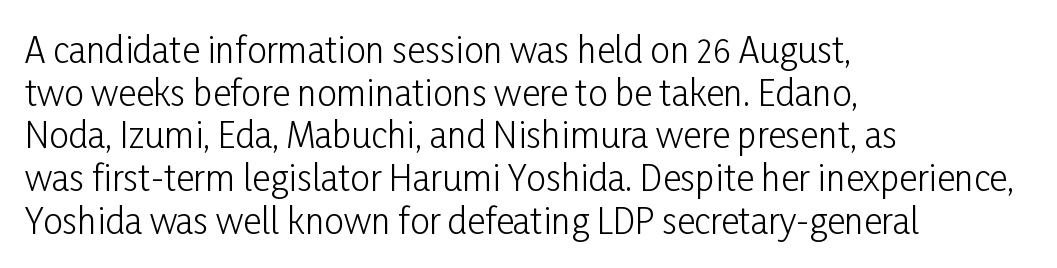
The image shows 35 px light, condensed sans-serif type, upright; set left-aligned, line spacing 1.22x, normal letter spacing, not underlined; low stroke contrast and a medium x-height.
